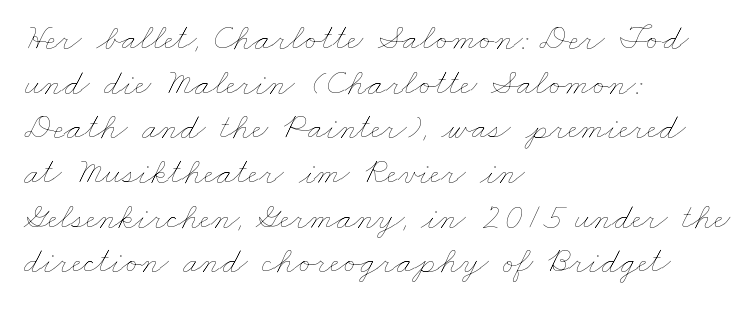
Q: Is the text bold? A: No.
Q: Is the text underlined? A: No.
Q: How is the paragraph aligned? A: Left-aligned.
Q: Is the spacing between letters normal or unusually wide? A: Normal.
Q: Width (condensed, normal, or wide)? A: Wide.
Q: Stroke contrast? A: Low.
Q: x-height? A: Small.
Q: Monospaced? A: No.
